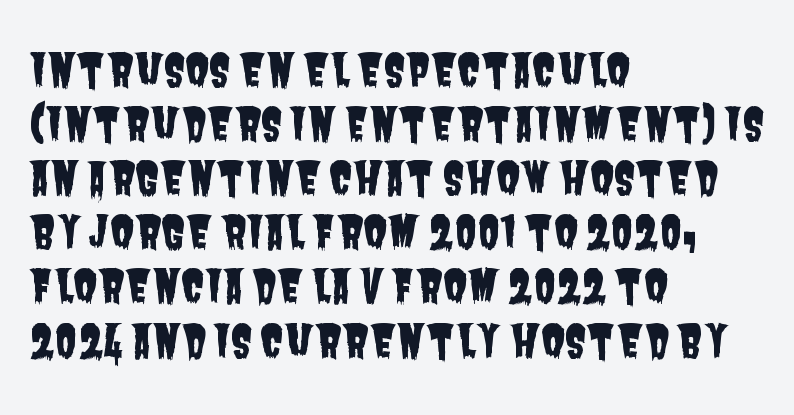
{"serif": "no", "width": "condensed", "stroke_contrast": "low", "x_height": "large", "monospaced": "no", "underline": "no", "align": "left", "line_spacing_ratio": 1.23, "letter_spacing": "normal", "letter_spacing_em": 0.0, "glyph_px": 44}
